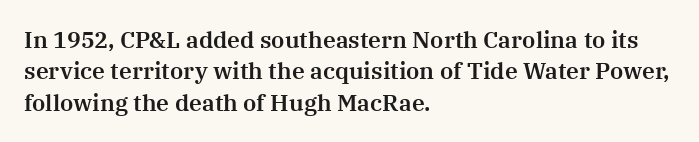
{"italic": "no", "underline": "no", "align": "left", "line_spacing": "normal", "line_spacing_ratio": 1.36, "letter_spacing": "normal", "letter_spacing_em": 0.0, "glyph_px": 23}
